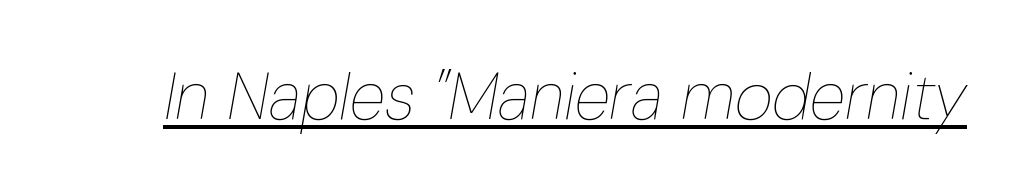
Quick note: underline on. Think of a printed novel: that variable character pitch is what you see here. The gaps between neighbouring characters are ordinary and unremarkable. The weight would be labelled regular, book, light, or lighter still. Emphasis-style slanted type is in use.
